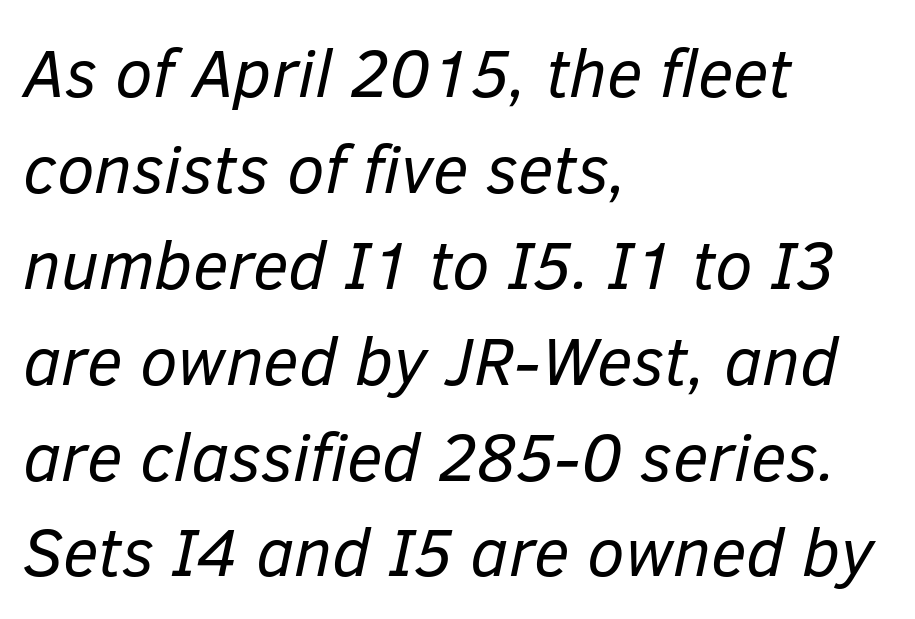
Only glyphs here, with clear space below each row. Unbolded letterforms with no extra heft. Do the characters align in a grid? No, the font is proportional. Whoever set this chose a conventional vertical rhythm. Emphasis-style slanted type is in use. Leftover space on each line is placed entirely after the last word.
